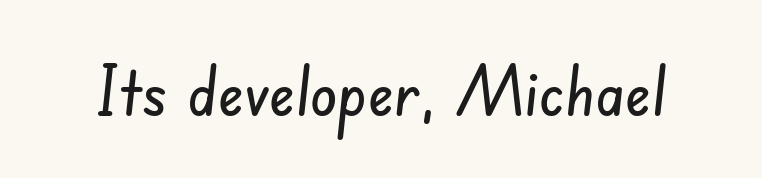
{"serif": "no", "width": "condensed", "stroke_contrast": "low", "x_height": "small", "monospaced": "no", "underline": "no", "letter_spacing": "normal", "letter_spacing_em": 0.0, "glyph_px": 69}
